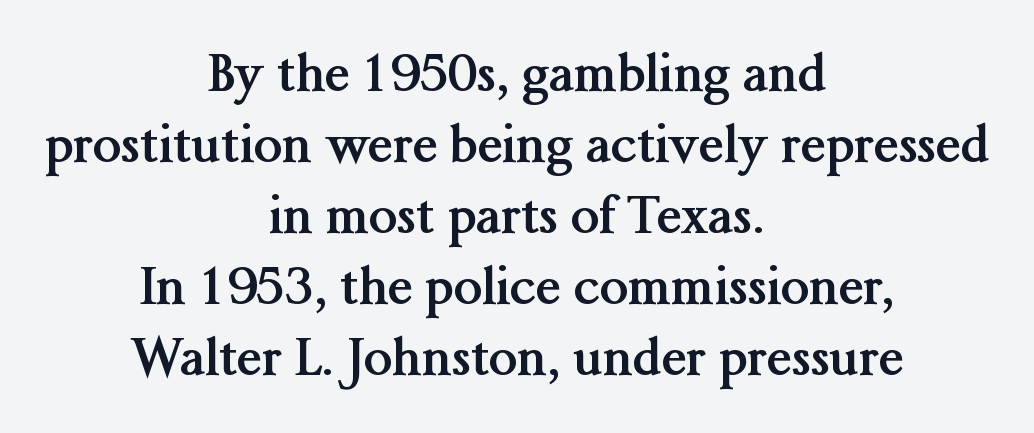
Spacing verdict: proportional, widths tailored to each character. Check the space under the baseline: it is left empty. These lines keep a tight, regular rhythm from letter to letter. If you folded the block vertically in half, each line would mirror itself in length. The vertical gap from one line to the next is medium. The text was rendered using a seriffed face with decorative stroke endings.
